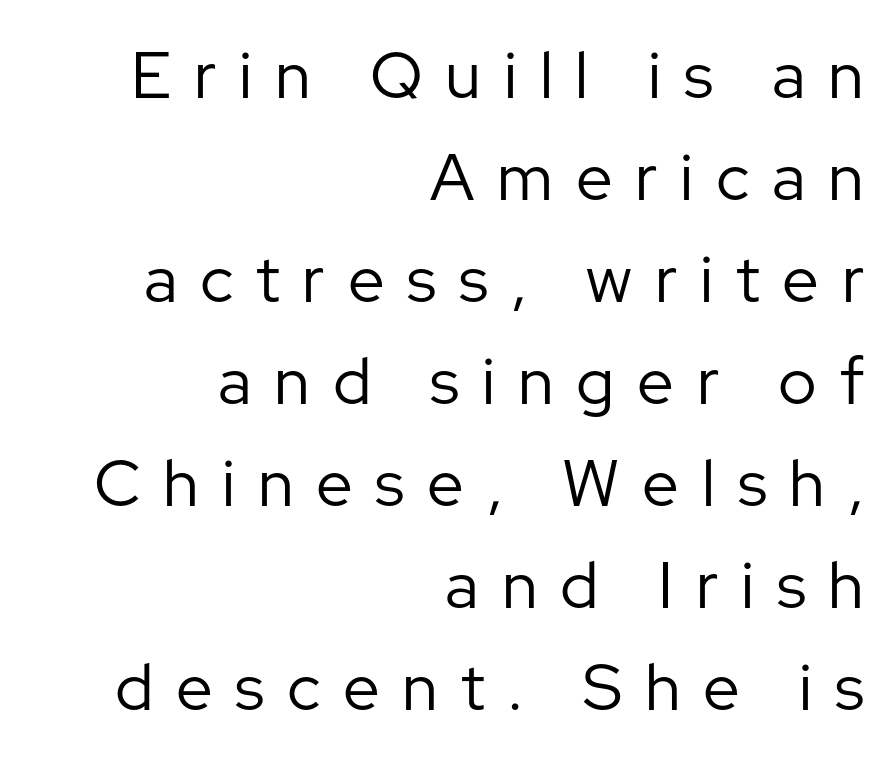
Character widths vary here, with narrow letters taking less room than wide ones. Heft: none added — not bold. The ragged edge is on the left, which tells us the setting is flush right. The letters stand straight up with perfectly vertical stems. Rows of type keep a routine distance in the vertical direction.
